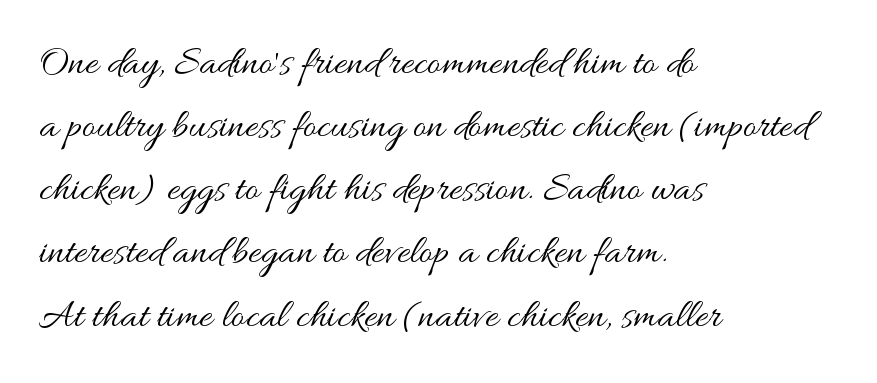
Q: Is the text bold? A: No.
Q: Is the text italic (slanted)? A: Yes.
Q: Is the text underlined? A: No.
Q: How is the paragraph aligned? A: Left-aligned.
Q: Is the spacing between letters normal or unusually wide? A: Normal.
Q: Is the spacing between lines tight, normal or loose? A: Normal.
Q: Width (condensed, normal, or wide)? A: Wide.
Q: Stroke contrast? A: Medium.
Q: x-height? A: Small.
Q: Monospaced? A: No.
